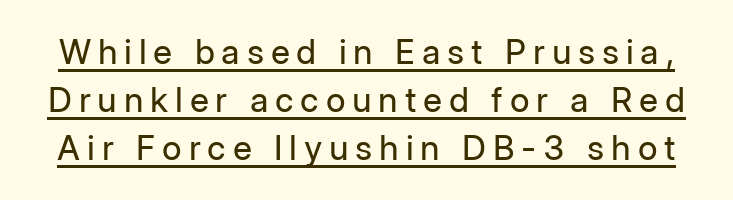
Summary of vertical rhythm: regular, with standard interline spacing. The weight tops out at a normal text grade. This is underlined copy, the kind a proofreader might mark for attention. Regarding serifs, this sample does without them.
